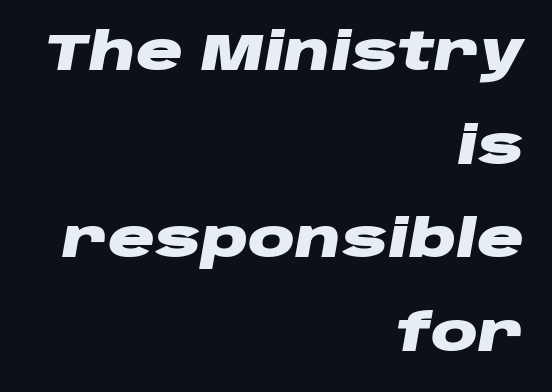
The glyphs look as if they've been sheared to an angle. Honestly, the letter spacing is just normal — you wouldn't notice it. Here the designer chose a conventional face with non-uniform glyph widths. The rendering uses a bold face; every stroke is thick and dark. Rule under the text: the space is simply empty. A flush-right, rag-left setting is used for this passage.
